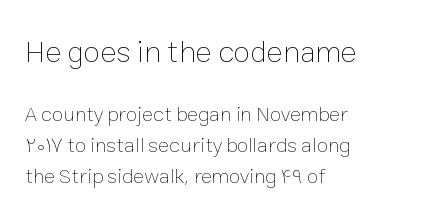
{"italic": "no", "bold": "no", "weight": "thin", "width": "normal", "stroke_contrast": "low", "x_height": "medium", "monospaced": "no", "underline": "no", "align": "left", "line_spacing": "normal", "line_spacing_ratio": 1.48, "letter_spacing": "normal", "letter_spacing_em": 0.0, "larger_block": "first", "size_ratio": 1.48, "glyph_px": 31}
